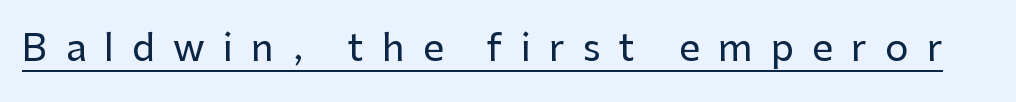
Q: Is the text italic (slanted)? A: No, it is upright.
Q: Is the typeface a serif or a sans-serif typeface? A: Sans-serif.
Q: Is the text underlined? A: Yes.
Q: Is the spacing between letters normal or unusually wide? A: Unusually wide.
Q: Width (condensed, normal, or wide)? A: Normal.
Q: Stroke contrast? A: Low.
Q: x-height? A: Medium.
Q: Monospaced? A: No.
